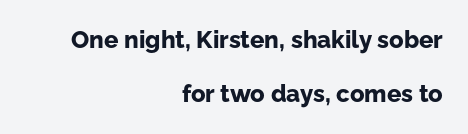
The image shows 24 px bold type, upright; set right-aligned, loose line spacing (2.27x), normal letter spacing, not underlined.
